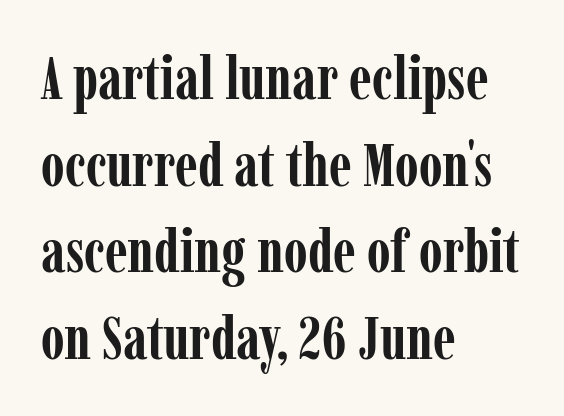
The image shows 61 px semibold, condensed serif type, upright; set left-aligned, normal line spacing (1.42x), normal letter spacing, not underlined; low stroke contrast and a medium x-height.
